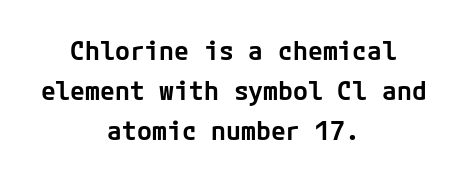
The image shows 27 px text type, upright; set centered, normal line spacing (1.48x), normal letter spacing, not underlined.
